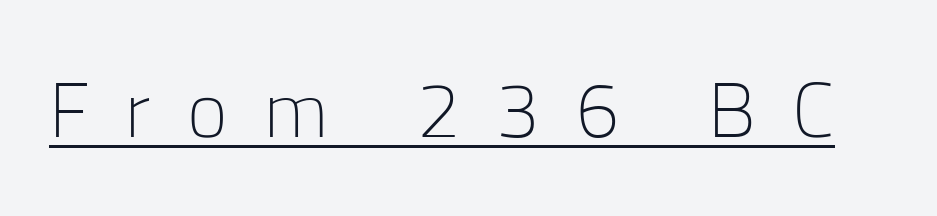
The lettering holds an erect, upright posture throughout. These lines are composed in type without serifs. Does extra space separate the letters? Yes, quite a lot of it. No chunkiness to these letters — they're not bold. The rendering uses natural spacing where letterforms have individual widths. The sample's only ornament is a line tracing under the words.
